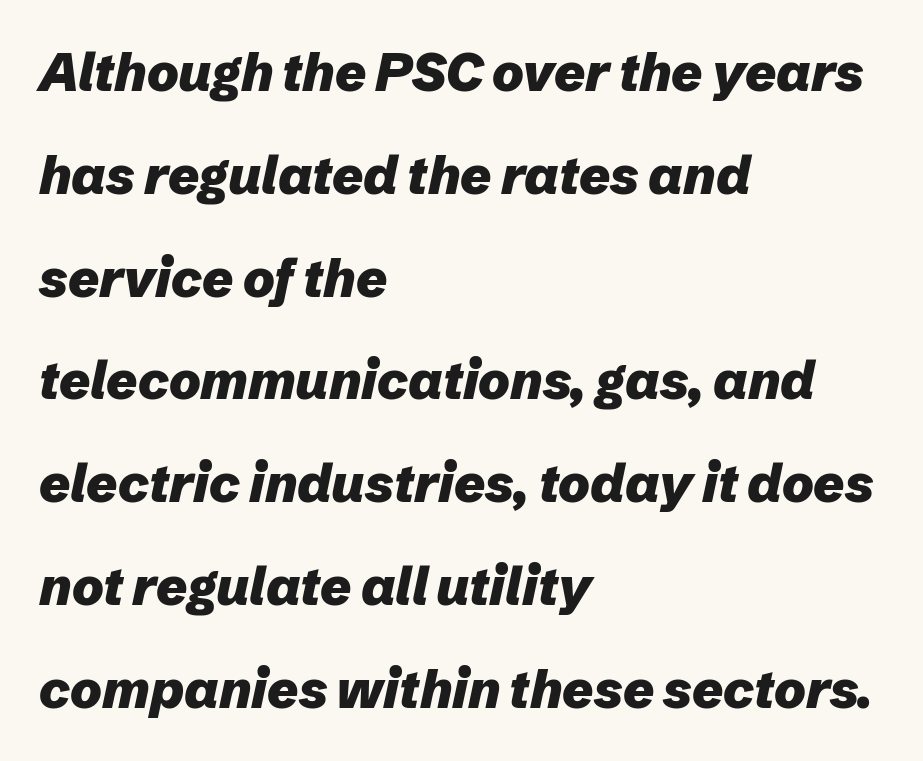
Q: Is the text bold? A: Yes.
Q: Is the text italic (slanted)? A: Yes, it leans right by about 12 degrees.
Q: Is the text underlined? A: No.
Q: How is the paragraph aligned? A: Left-aligned.
Q: Is the spacing between letters normal or unusually wide? A: Normal.
Q: Is the spacing between lines tight, normal or loose? A: Loose.
Q: Width (condensed, normal, or wide)? A: Normal.
Q: Stroke contrast? A: Low.
Q: x-height? A: Medium.
Q: Monospaced? A: No.
